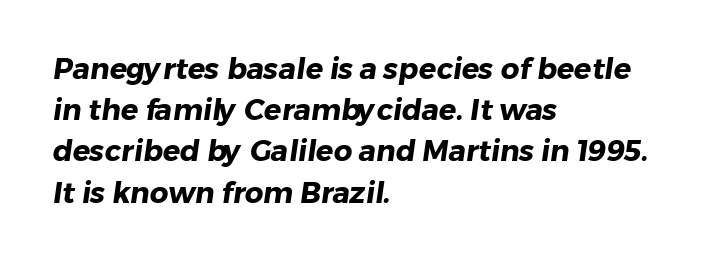
{"serif": "no", "bold": "yes", "weight": "heavy", "width": "normal", "stroke_contrast": "low", "x_height": "medium", "monospaced": "no", "underline": "no", "align": "left", "line_spacing": "normal", "line_spacing_ratio": 1.42, "letter_spacing": "normal", "letter_spacing_em": 0.0, "glyph_px": 29}
